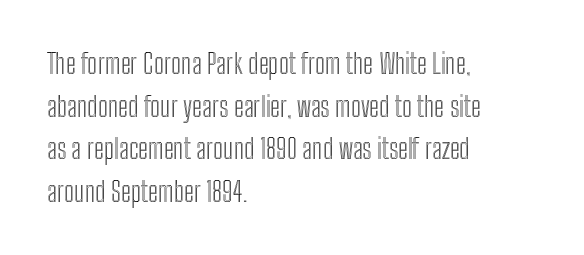
The words here are not underlined. Upright lettering throughout. This rendering leaves character spacing at its baseline value. These lines stack with their left ends in a neat column. Vertical spacing — default.
